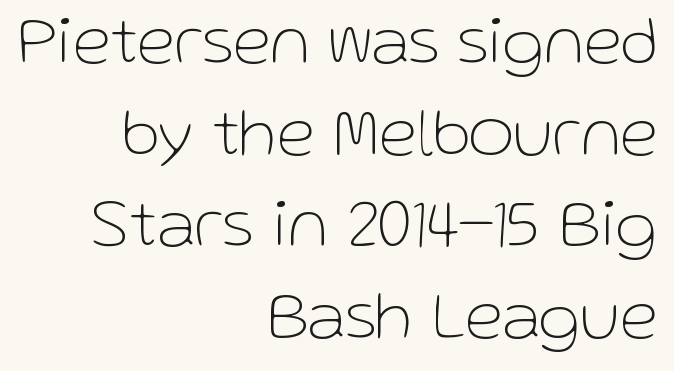
The image shows 70 px thin sans-serif type, upright; set right-aligned, normal line spacing (1.31x), normal letter spacing, not underlined; low stroke contrast and a medium x-height.
